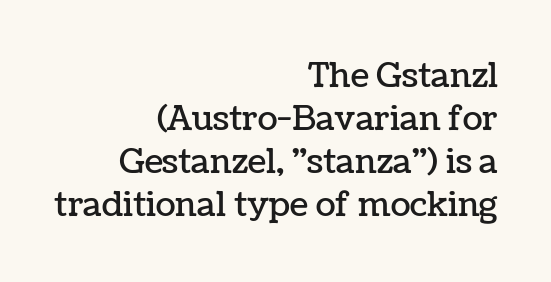
The image shows 33 px text type, upright; set right-aligned, normal line spacing (1.3x), normal letter spacing, not underlined; low stroke contrast and a medium x-height.
